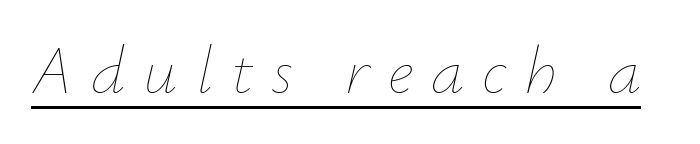
The image shows 67 px thin type, italic (leaning right); set unusually wide letter spacing (+0.27 em), underlined; low stroke contrast and a small x-height.
